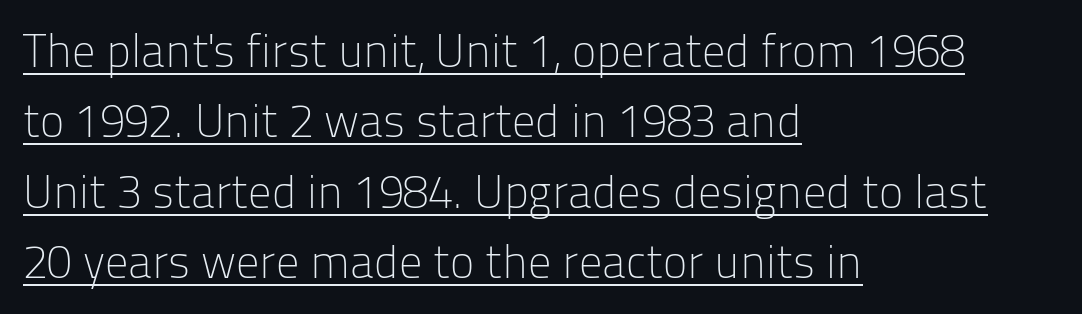
The image shows 46 px light sans-serif type, upright; set left-aligned, normal line spacing (1.53x), normal letter spacing, underlined; low stroke contrast and a medium x-height.
